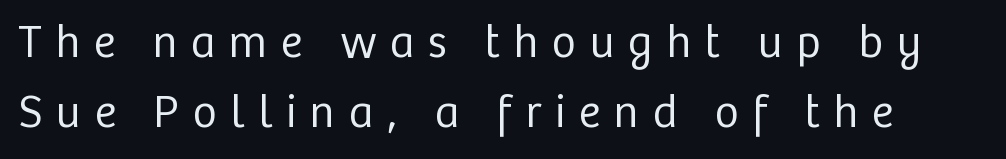
In terms of leading, this rendering sits right in the middle. Character widths vary here, with narrow letters taking less room than wide ones. The font is comparable to plain body text, perhaps lighter. Characters remain perfectly vertical along every line. Look at the bottom of the vertical strokes: they stop flat, with no serifs.
